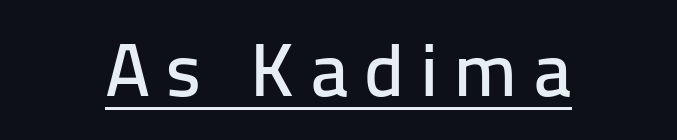
You can tell from the bare stems that sans-serif type was used. The rendered words wear a rule along their underside. The lettering holds an erect, upright posture throughout. Line starts and ends both wander, symmetrically. Glyph-to-glyph distance is far greater than everyday printed text. Is this a fixed-width face? No — the glyphs have proportional, varying widths.
